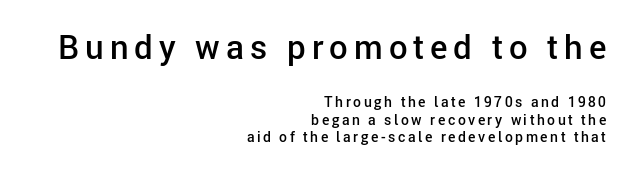
The image shows 33 px semibold sans-serif type, upright; set right-aligned, line spacing 1.24x, not underlined; the first (top) block is 2.36x larger; low stroke contrast and a medium x-height.
